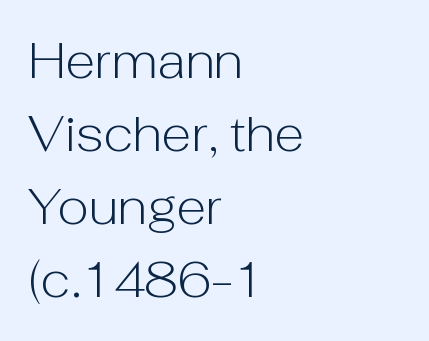
The image shows 49 px light sans-serif type, upright; set left-aligned, normal line spacing (1.49x), normal letter spacing, not underlined; low stroke contrast and a medium x-height.
